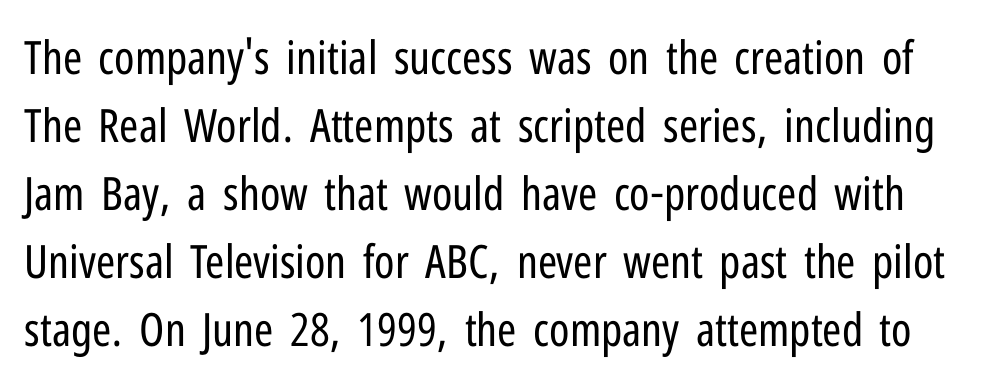
Here the glyphs are tracked normally, forming tight word shapes. Upright lettering throughout. If you measured baseline to baseline, you'd find a middling distance. Each letter keeps its own natural width here, so spacing adapts to shape. The strokes carry an ordinary text weight at most. Lines of text with bare space underneath.
